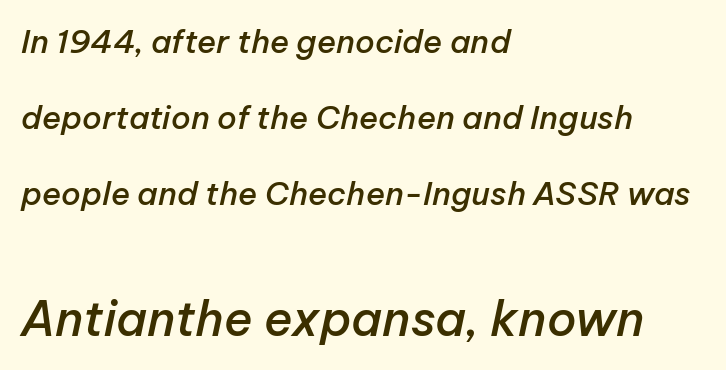
The image shows 48 px semibold type, italic (leaning right); set left-aligned, loose line spacing (2.38x), normal letter spacing, not underlined; the second (bottom) block is 1.5x larger; low stroke contrast and a medium x-height.
